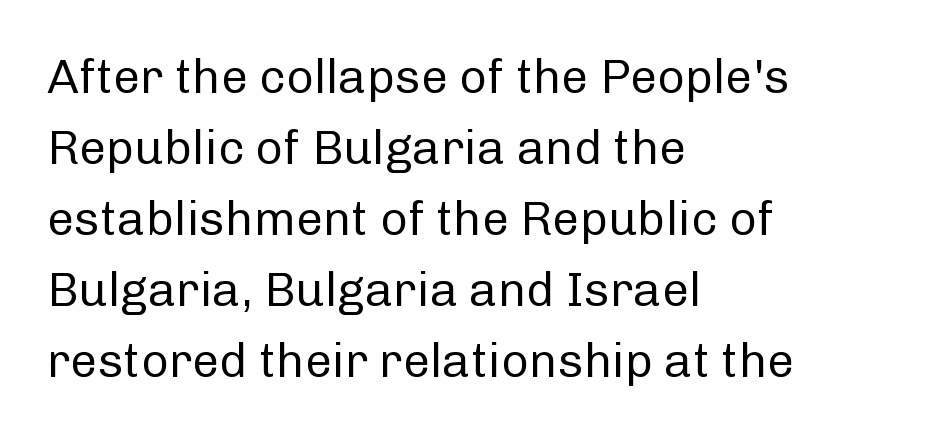
The image shows 48 px regular-weight sans-serif type, upright; set left-aligned, normal line spacing (1.48x), normal letter spacing, not underlined; low stroke contrast and a medium x-height.
